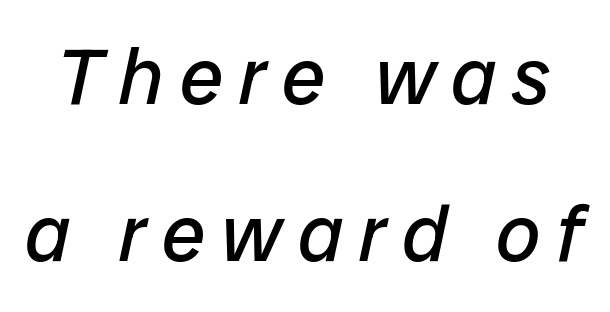
Q: Is the text bold? A: No.
Q: Is the text italic (slanted)? A: Yes, it leans right by about 12 degrees.
Q: Is the text underlined? A: No.
Q: Is the spacing between letters normal or unusually wide? A: Unusually wide.
Q: Is the spacing between lines tight, normal or loose? A: Loose.
Q: Width (condensed, normal, or wide)? A: Normal.
Q: Stroke contrast? A: Low.
Q: x-height? A: Medium.
Q: Monospaced? A: No.
